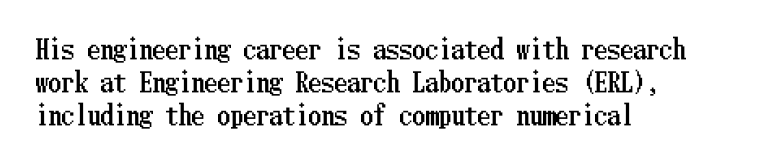
The image shows 26 px text type, upright; set left-aligned, normal line spacing (1.27x), normal letter spacing, not underlined.
